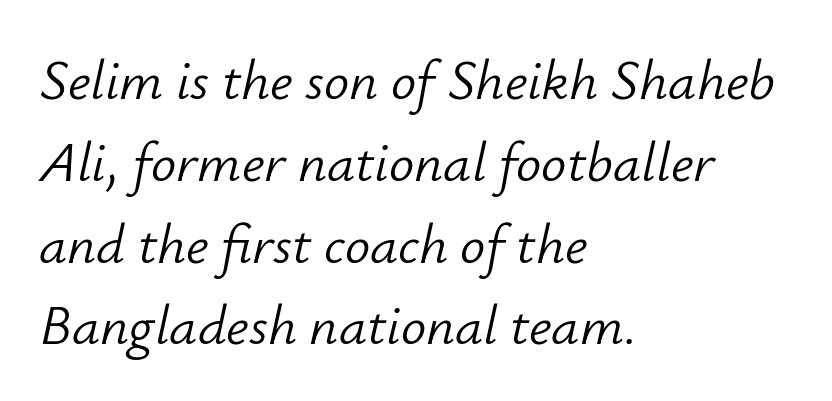
Stroke thickness stays within the range of a standard reading face or lighter. Posture: slanted. Proportional: the letters do not fall into vertical columns. Casual observation: everything's shoved over to the left. How would I describe the line gaps? Plain and ordinary. Words float on clear page, feet unadorned.
